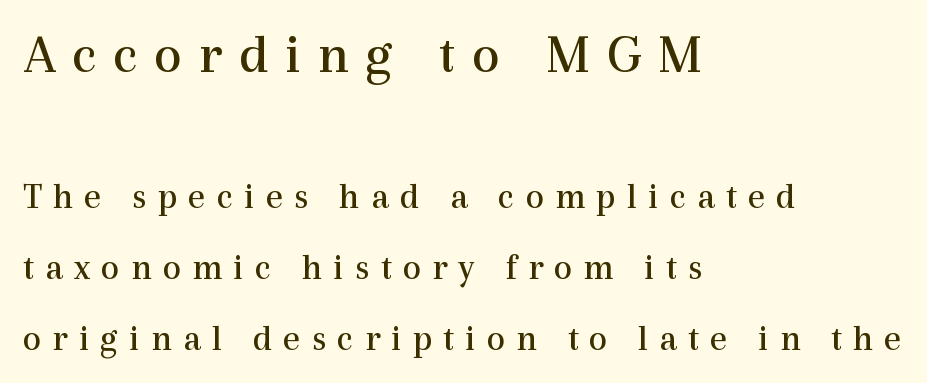
Q: Is the text bold? A: No.
Q: Is the text italic (slanted)? A: No, it is upright.
Q: Is the typeface a serif or a sans-serif typeface? A: Serif.
Q: Is the text underlined? A: No.
Q: How is the paragraph aligned? A: Left-aligned.
Q: Is the spacing between letters normal or unusually wide? A: Unusually wide.
Q: Is the spacing between lines tight, normal or loose? A: Loose.
Q: Which block of text is set in a larger size, the first (top) or the second (bottom)? A: The first (top) one.
Q: Width (condensed, normal, or wide)? A: Normal.
Q: x-height? A: Medium.
Q: Monospaced? A: No.
